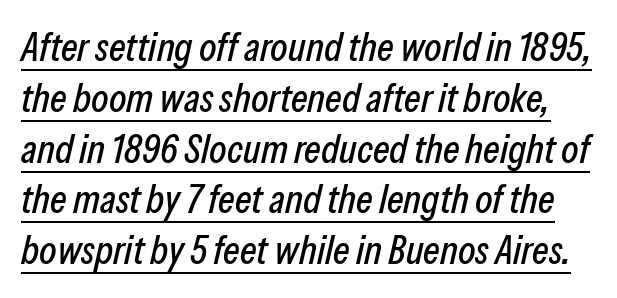
The type is set solid horizontally, with unmodified tracking. Is the type slanted? Yes — the strokes lean at a clear angle. The designer left line spacing at the default. Proportional: the letters do not fall into vertical columns. Quick note: underline on.
